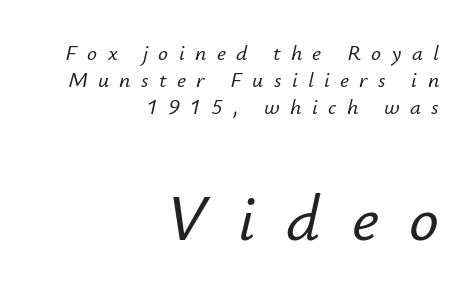
Q: Is the text italic (slanted)? A: Yes, it leans right by about 12 degrees.
Q: Is the text underlined? A: No.
Q: How is the paragraph aligned? A: Right-aligned.
Q: Is the spacing between letters normal or unusually wide? A: Unusually wide.
Q: Which block of text is set in a larger size, the first (top) or the second (bottom)? A: The second (bottom) one.
Q: Width (condensed, normal, or wide)? A: Normal.
Q: Stroke contrast? A: Low.
Q: x-height? A: Small.
Q: Monospaced? A: No.
